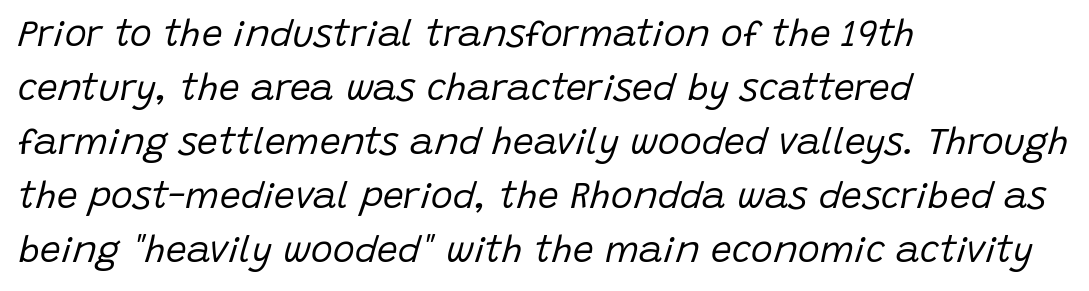
{"italic": "yes", "lean": "right", "slant_degrees": 15, "bold": "no", "weight": "regular", "width": "normal", "stroke_contrast": "low", "x_height": "large", "monospaced": "no", "underline": "no", "align": "left", "line_spacing": "normal", "line_spacing_ratio": 1.46, "letter_spacing": "normal", "letter_spacing_em": 0.0, "glyph_px": 37}
